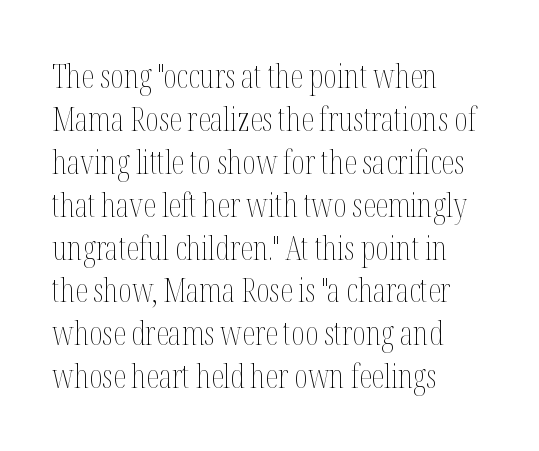
The image shows 33 px thin, condensed type, upright; set left-aligned, normal line spacing (1.3x), normal letter spacing, not underlined; medium stroke contrast and a medium x-height.
